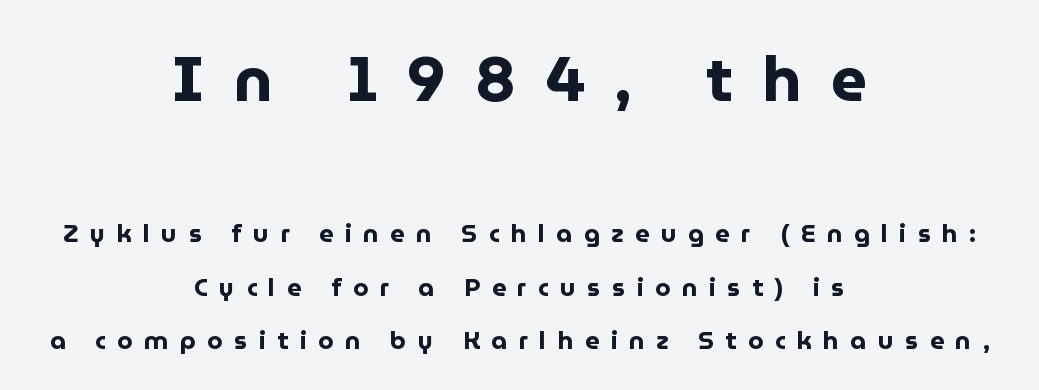
Which margin do the lines hug? Neither — every line sits in the middle. If you drew a line through each stem, it would be perfectly vertical. Just letters on the line, the space beneath them empty. Does the leading feel generous? Absolutely, it's lavish. Spacing verdict: proportional, widths tailored to each character.
